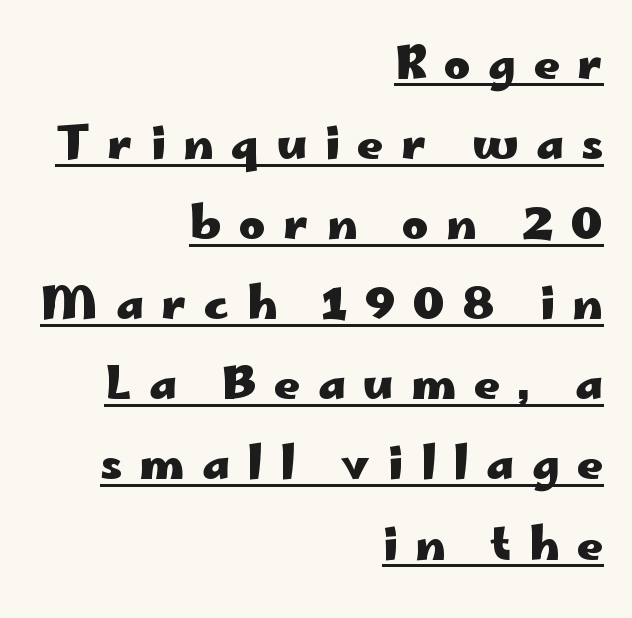
Q: Is the text bold? A: Yes.
Q: Is the text italic (slanted)? A: No, it is upright.
Q: Is the typeface a serif or a sans-serif typeface? A: Sans-serif.
Q: Is the text underlined? A: Yes.
Q: How is the paragraph aligned? A: Right-aligned.
Q: Is the spacing between letters normal or unusually wide? A: Unusually wide.
Q: Width (condensed, normal, or wide)? A: Wide.
Q: Stroke contrast? A: Low.
Q: x-height? A: Small.
Q: Monospaced? A: No.
